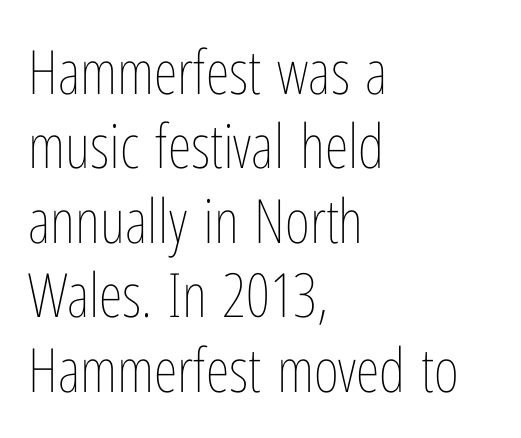
{"italic": "no", "bold": "no", "weight": "thin", "width": "condensed", "stroke_contrast": "low", "x_height": "medium", "monospaced": "no", "underline": "no", "align": "left", "line_spacing_ratio": 1.22, "letter_spacing": "normal", "letter_spacing_em": 0.0, "glyph_px": 61}
